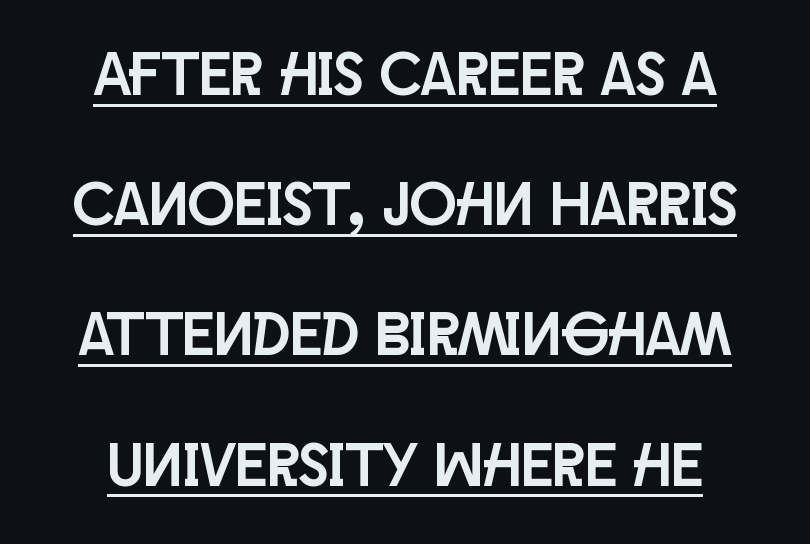
The image shows 62 px condensed sans-serif type, upright; set loose line spacing (2.1x), normal letter spacing, underlined; low stroke contrast and a large x-height.
